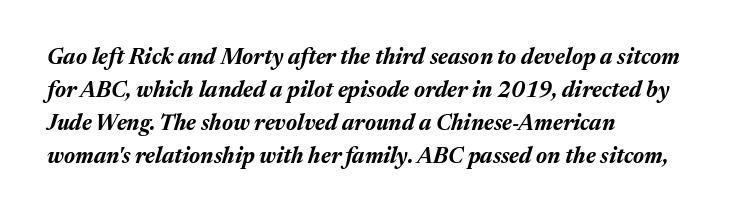
{"italic": "yes", "lean": "right", "slant_degrees": 17, "bold": "yes", "underline": "no", "align": "left", "line_spacing": "normal", "line_spacing_ratio": 1.5, "letter_spacing": "normal", "letter_spacing_em": 0.0, "glyph_px": 22}
